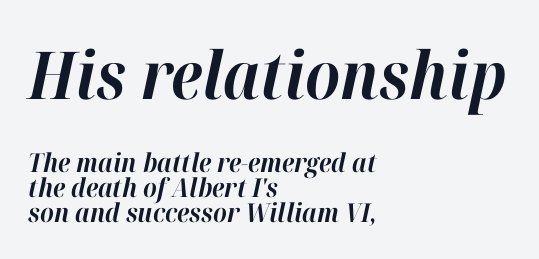
Character size in the leading block exceeds that of the trailing block. Short note: letters normally spaced. Is the type slanted? Yes — the strokes lean at a clear angle. Nobody drew a line under any word here.
